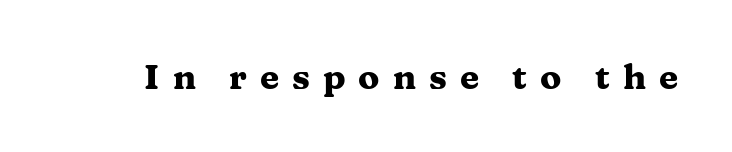
Yep, those are serifs on the letters. Unmarked baselines from the first word to the last. Note the varied advance widths — an 'i' is clearly narrower than an 'm'. Weight check: bold — yes, fully. Substantial extra tracking has been applied to these lines.
